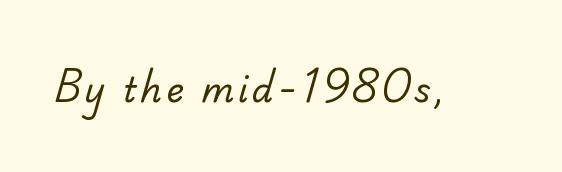
The image shows 34 px regular-weight serif type; set not underlined; low stroke contrast and a small x-height.
